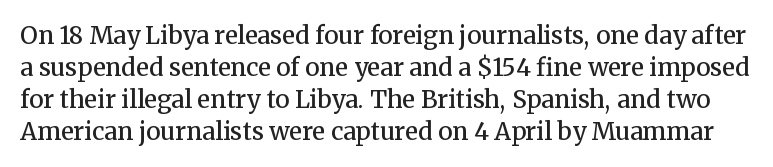
The image shows 24 px text type, upright; set normal line spacing (1.33x), normal letter spacing, not underlined.
